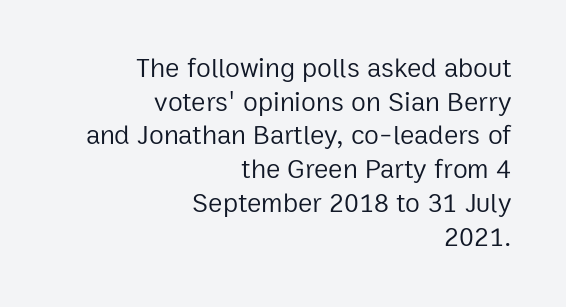
Q: Is the text bold? A: No.
Q: Is the text italic (slanted)? A: No, it is upright.
Q: Is the text underlined? A: No.
Q: How is the paragraph aligned? A: Right-aligned.
Q: Is the spacing between letters normal or unusually wide? A: Normal.
Q: Is the spacing between lines tight, normal or loose? A: Normal.
